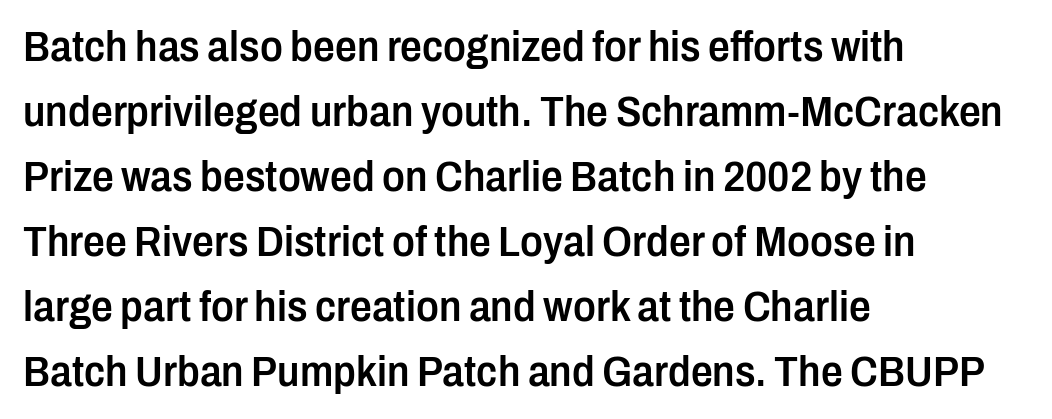
The compositor pushed each line to the left boundary. The rendering shows plain stroke endings on the letterforms — a sans-serif design. The rendering uses a moderate line-height, typical for paragraphs. The space beneath each line is pristine and unruled.
